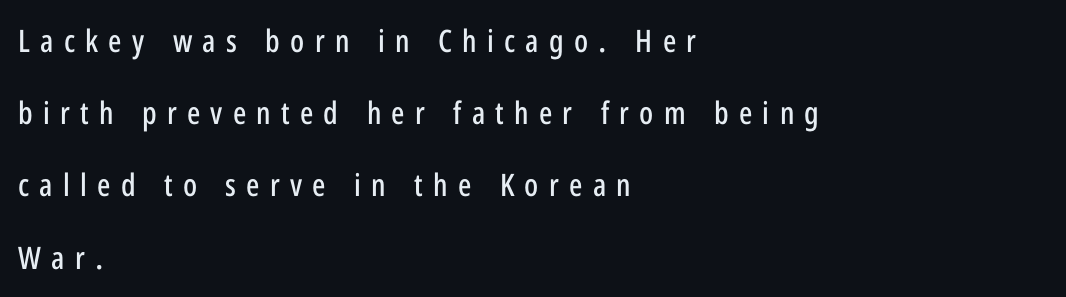
Q: Is the text italic (slanted)? A: No, it is upright.
Q: Is the typeface a serif or a sans-serif typeface? A: Sans-serif.
Q: Is the text underlined? A: No.
Q: How is the paragraph aligned? A: Left-aligned.
Q: Is the spacing between letters normal or unusually wide? A: Unusually wide.
Q: Is the spacing between lines tight, normal or loose? A: Loose.
Q: Width (condensed, normal, or wide)? A: Condensed.
Q: Stroke contrast? A: Low.
Q: x-height? A: Medium.
Q: Monospaced? A: No.
